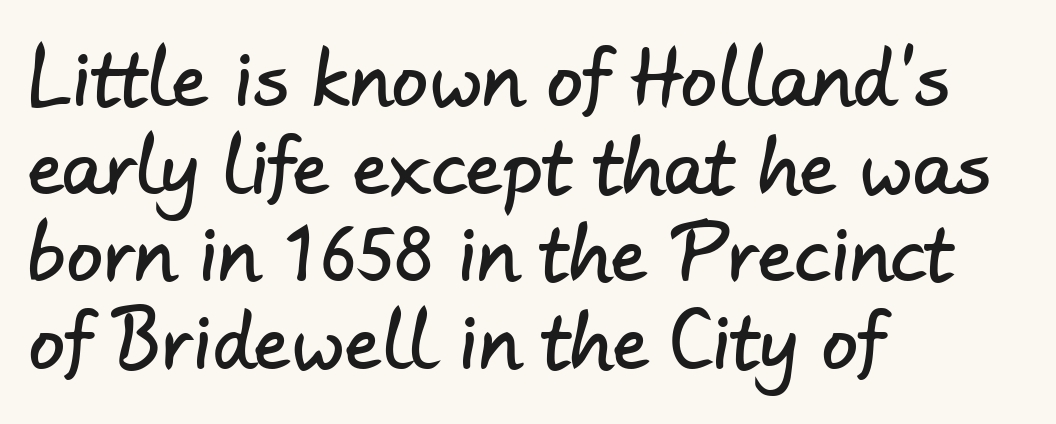
Q: Is the typeface a serif or a sans-serif typeface? A: Sans-serif.
Q: Is the text underlined? A: No.
Q: How is the paragraph aligned? A: Left-aligned.
Q: Is the spacing between letters normal or unusually wide? A: Normal.
Q: Width (condensed, normal, or wide)? A: Normal.
Q: Stroke contrast? A: Low.
Q: x-height? A: Small.
Q: Monospaced? A: No.
